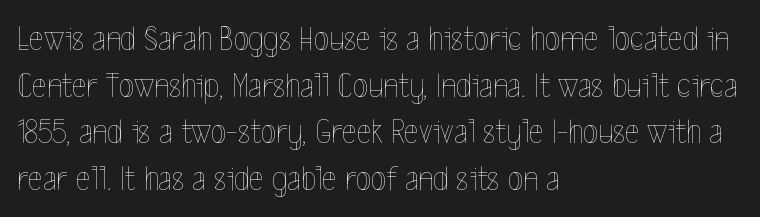
Q: Is the text bold? A: No.
Q: Is the text italic (slanted)? A: No, it is upright.
Q: Is the text underlined? A: No.
Q: How is the paragraph aligned? A: Left-aligned.
Q: Is the spacing between letters normal or unusually wide? A: Normal.
Q: Is the spacing between lines tight, normal or loose? A: Normal.
Q: Width (condensed, normal, or wide)? A: Condensed.
Q: x-height? A: Medium.
Q: Monospaced? A: No.
